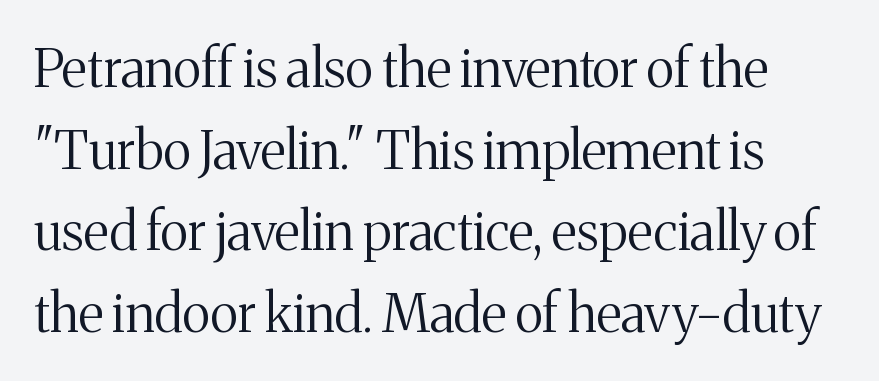
The image shows 53 px regular-weight serif type, upright; set normal line spacing (1.54x), normal letter spacing, not underlined; medium stroke contrast and a medium x-height.
